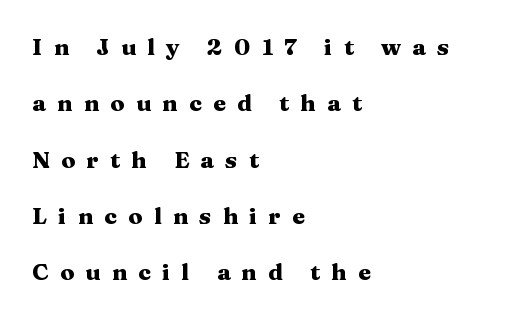
The image shows 23 px bold type, upright; set left-aligned, loose line spacing (2.45x), unusually wide letter spacing (+0.49 em), not underlined.
